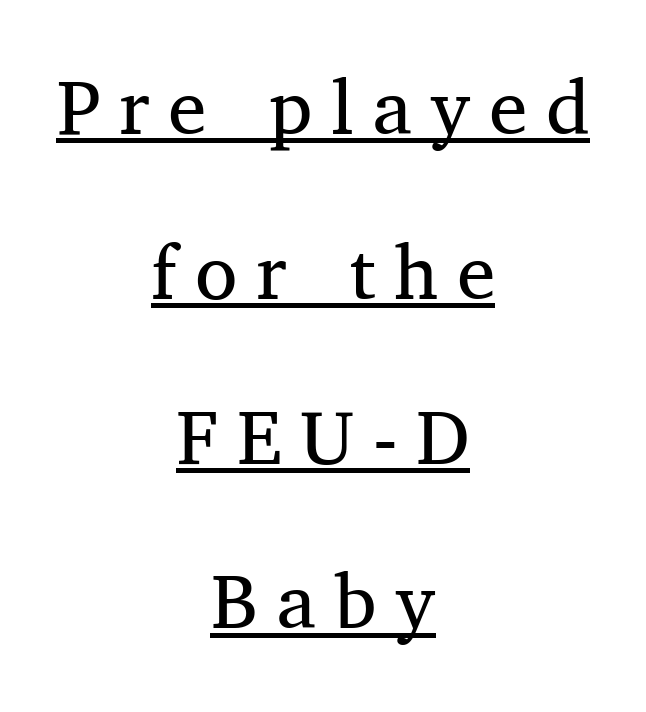
Q: Is the text bold? A: No.
Q: Is the text italic (slanted)? A: No, it is upright.
Q: Is the typeface a serif or a sans-serif typeface? A: Serif.
Q: Is the text underlined? A: Yes.
Q: How is the paragraph aligned? A: Centered.
Q: Is the spacing between letters normal or unusually wide? A: Unusually wide.
Q: Is the spacing between lines tight, normal or loose? A: Loose.
Q: Width (condensed, normal, or wide)? A: Normal.
Q: Stroke contrast? A: Medium.
Q: x-height? A: Medium.
Q: Monospaced? A: No.
